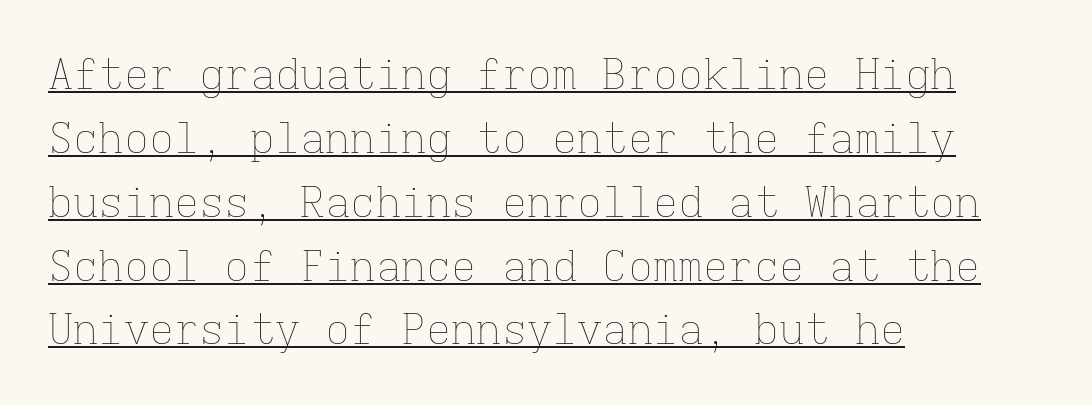
{"italic": "no", "bold": "no", "weight": "thin", "width": "normal", "stroke_contrast": "low", "x_height": "medium", "monospaced": "yes", "underline": "yes", "align": "left", "line_spacing": "normal", "line_spacing_ratio": 1.52, "letter_spacing": "normal", "letter_spacing_em": 0.0, "glyph_px": 42}
